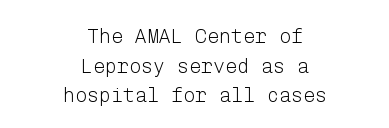
The image shows 20 px text type, upright; set centered, normal line spacing (1.48x), normal letter spacing, not underlined.
